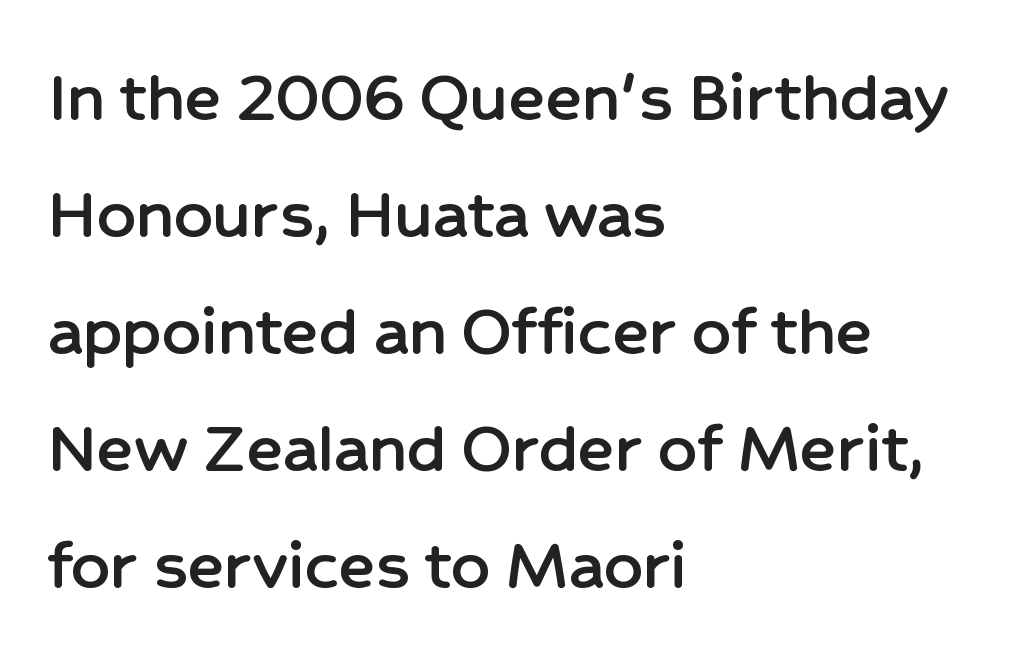
Q: Is the text italic (slanted)? A: No, it is upright.
Q: Is the typeface a serif or a sans-serif typeface? A: Sans-serif.
Q: Is the text underlined? A: No.
Q: How is the paragraph aligned? A: Left-aligned.
Q: Is the spacing between letters normal or unusually wide? A: Normal.
Q: Is the spacing between lines tight, normal or loose? A: Normal.
Q: Width (condensed, normal, or wide)? A: Normal.
Q: Stroke contrast? A: Low.
Q: x-height? A: Medium.
Q: Monospaced? A: No.
